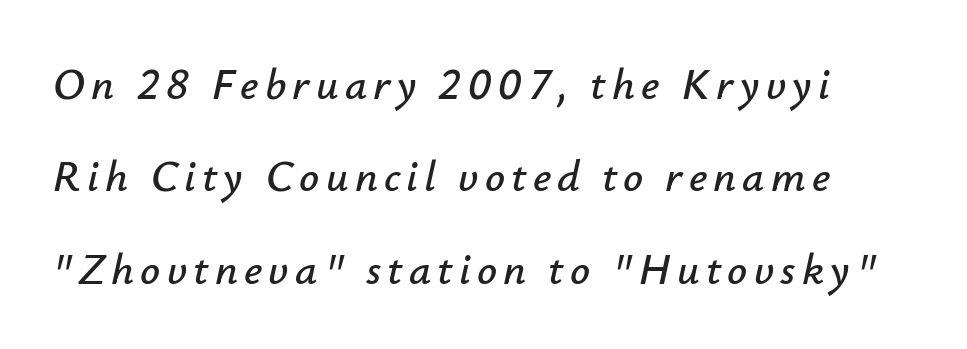
{"italic": "yes", "lean": "right", "slant_degrees": 12, "width": "normal", "stroke_contrast": "low", "x_height": "small", "monospaced": "no", "underline": "no", "line_spacing": "loose", "line_spacing_ratio": 2.1, "glyph_px": 44}
